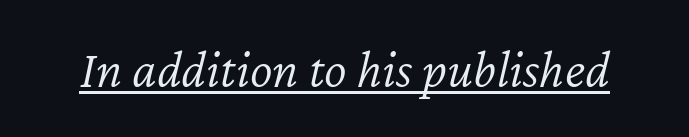
The image shows 54 px light type, italic (leaning right); set normal letter spacing, underlined; low stroke contrast and a medium x-height.
